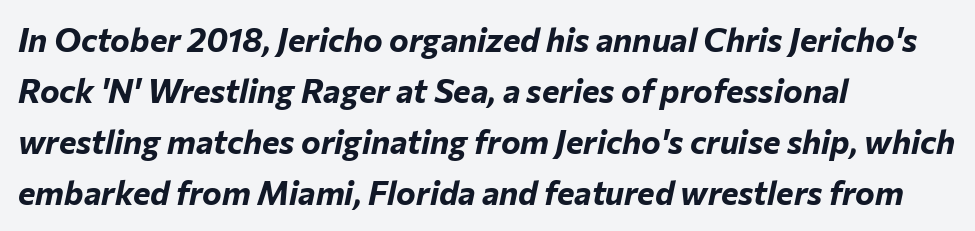
Q: Is the text bold? A: Yes.
Q: Is the text italic (slanted)? A: Yes, it leans right by about 12 degrees.
Q: Is the text underlined? A: No.
Q: How is the paragraph aligned? A: Left-aligned.
Q: Is the spacing between letters normal or unusually wide? A: Normal.
Q: Is the spacing between lines tight, normal or loose? A: Normal.
Q: Width (condensed, normal, or wide)? A: Normal.
Q: Stroke contrast? A: Low.
Q: x-height? A: Medium.
Q: Monospaced? A: No.
